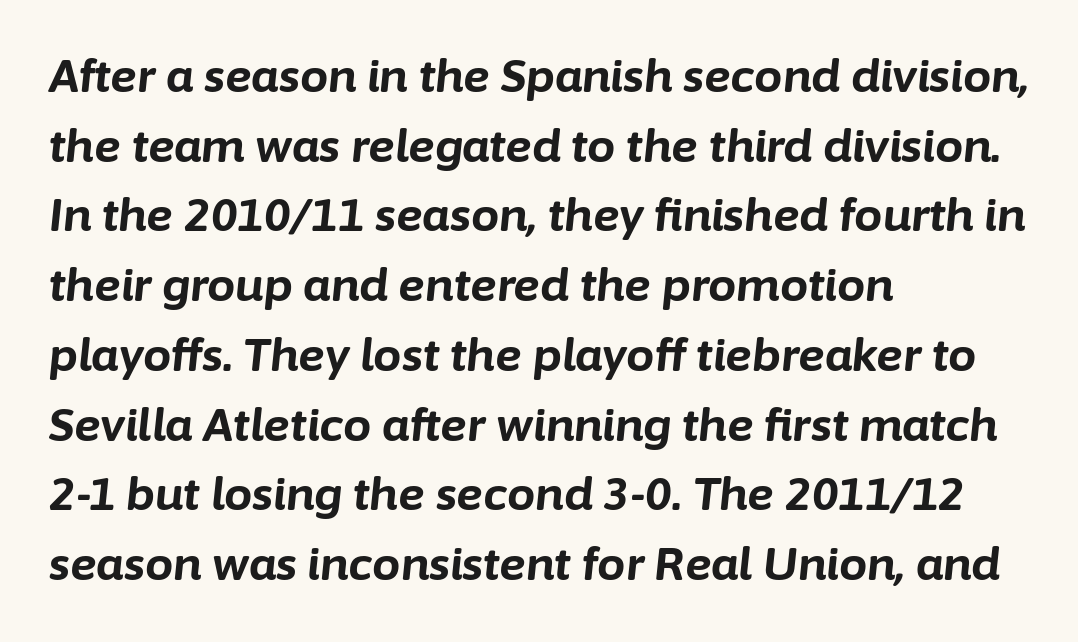
{"italic": "yes", "lean": "right", "slant_degrees": 6, "bold": "yes", "weight": "bold", "width": "normal", "stroke_contrast": "low", "x_height": "medium", "monospaced": "no", "underline": "no", "align": "left", "line_spacing": "normal", "line_spacing_ratio": 1.55, "letter_spacing": "normal", "letter_spacing_em": 0.0, "glyph_px": 45}
